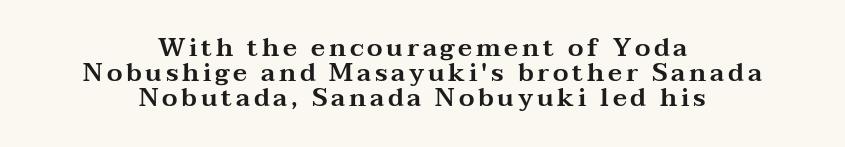
The image shows 25 px text type, upright; set centered, tight line spacing (1.01x), not underlined.
